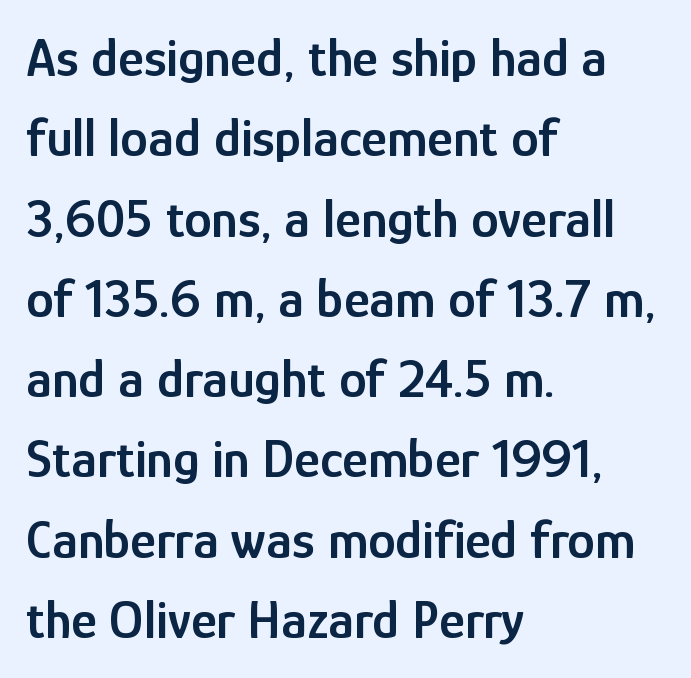
{"serif": "no", "italic": "no", "bold": "semi", "weight": "semibold", "width": "condensed", "stroke_contrast": "low", "x_height": "medium", "monospaced": "no", "underline": "no", "align": "left", "line_spacing": "normal", "line_spacing_ratio": 1.46, "letter_spacing": "normal", "letter_spacing_em": 0.0, "glyph_px": 55}
